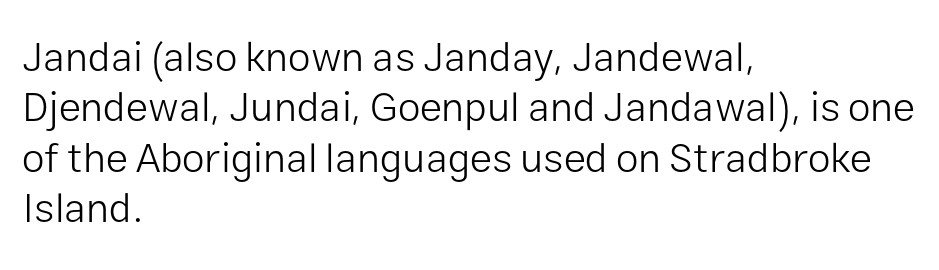
{"serif": "no", "italic": "no", "bold": "no", "weight": "light", "width": "normal", "stroke_contrast": "low", "x_height": "medium", "monospaced": "no", "underline": "no", "align": "left", "line_spacing_ratio": 1.23, "letter_spacing": "normal", "letter_spacing_em": 0.0, "glyph_px": 41}
